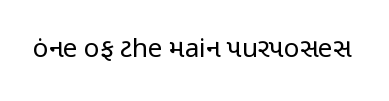
A roman cut, with each character standing at attention. Decoration check: the copy has no underline. The gaps between neighbouring characters are ordinary and unremarkable. Bold? No — there's no thickening of the strokes.
